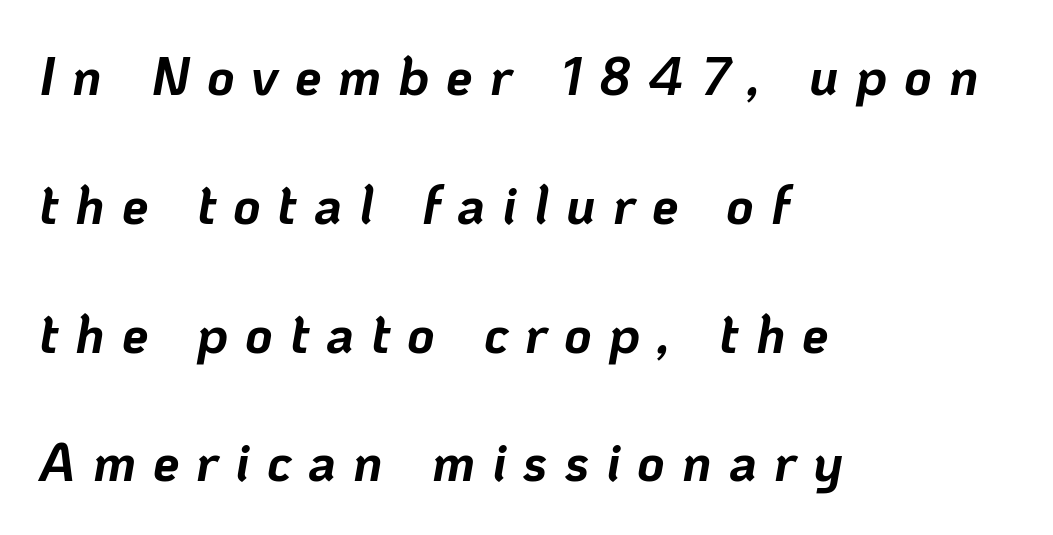
Do the characters align in a grid? No, the font is proportional. Look at the tracking — it's clearly loosened, letters drifting apart. Characters are canted at an angle relative to the baseline's perpendicular. Line starts are locked; line ends wander.
